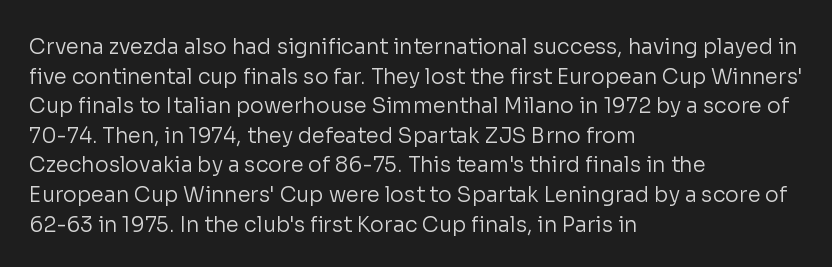
The image shows 21 px text type, upright; set left-aligned, normal line spacing (1.41x), normal letter spacing, not underlined.
